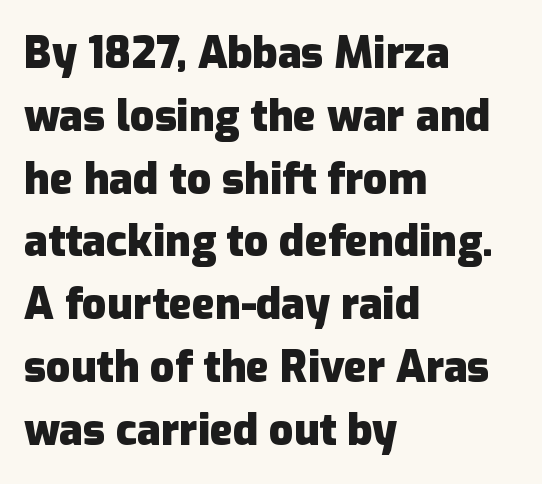
The image shows 43 px heavy sans-serif type, upright; set left-aligned, normal line spacing (1.46x), normal letter spacing, not underlined; low stroke contrast and a medium x-height.
